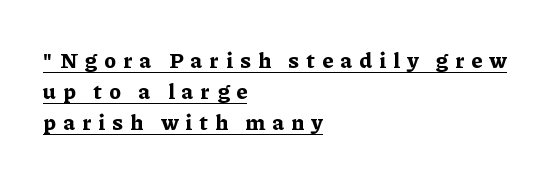
{"italic": "no", "bold": "yes", "underline": "yes", "align": "left", "line_spacing": "normal", "line_spacing_ratio": 1.41, "letter_spacing": "wide", "letter_spacing_em": 0.34, "glyph_px": 22}
